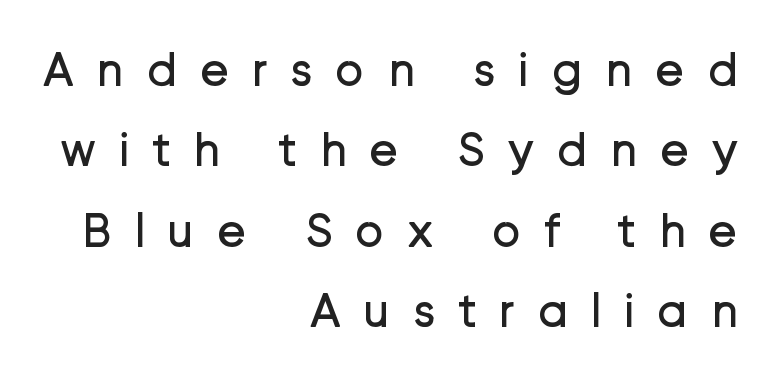
{"serif": "no", "italic": "no", "bold": "no", "weight": "regular", "width": "normal", "stroke_contrast": "low", "x_height": "medium", "monospaced": "no", "underline": "no", "align": "right", "line_spacing": "normal", "line_spacing_ratio": 1.64, "letter_spacing": "wide", "letter_spacing_em": 0.46, "glyph_px": 49}
